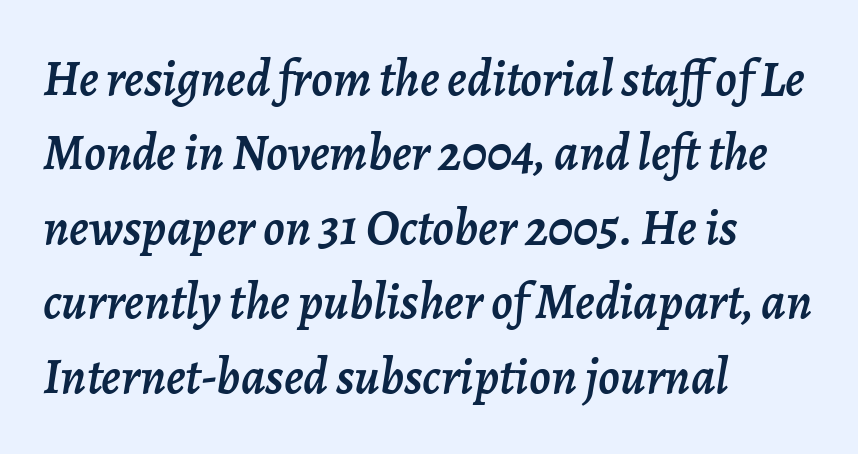
The image shows 51 px text type, italic (leaning right); set left-aligned, normal line spacing (1.46x), normal letter spacing, not underlined; low stroke contrast and a medium x-height.
